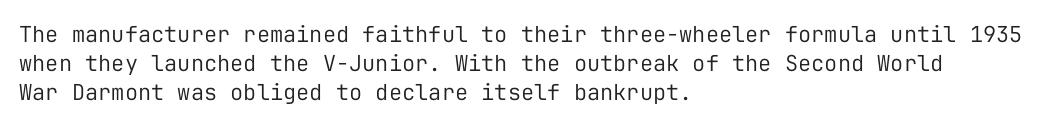
Q: Is the text bold? A: No.
Q: Is the text italic (slanted)? A: No, it is upright.
Q: Is the text underlined? A: No.
Q: How is the paragraph aligned? A: Left-aligned.
Q: Is the spacing between letters normal or unusually wide? A: Normal.
Q: Is the spacing between lines tight, normal or loose? A: Normal.
